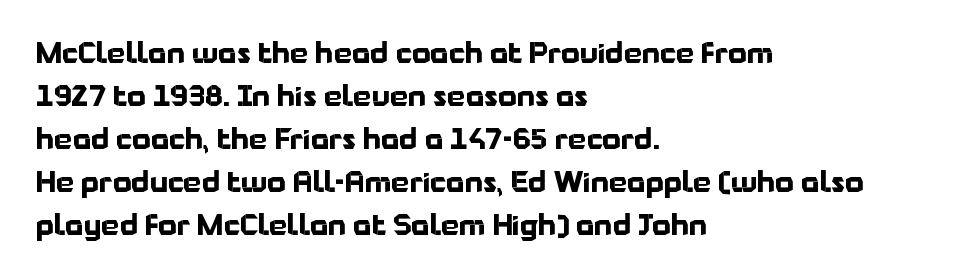
Q: Is the text bold? A: Yes.
Q: Is the text italic (slanted)? A: No, it is upright.
Q: Is the typeface a serif or a sans-serif typeface? A: Sans-serif.
Q: Is the text underlined? A: No.
Q: How is the paragraph aligned? A: Left-aligned.
Q: Is the spacing between letters normal or unusually wide? A: Normal.
Q: Is the spacing between lines tight, normal or loose? A: Normal.
Q: Width (condensed, normal, or wide)? A: Normal.
Q: Stroke contrast? A: Low.
Q: x-height? A: Medium.
Q: Monospaced? A: No.
